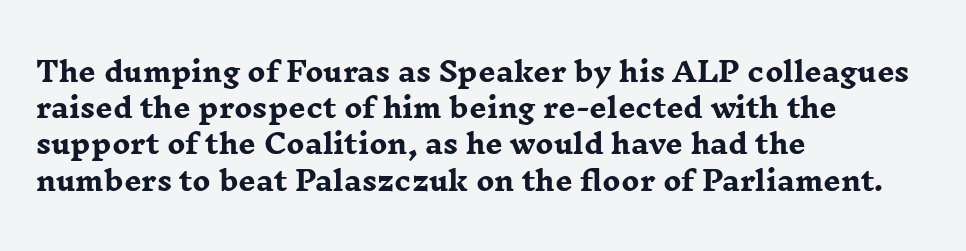
The image shows 27 px bold type, upright; set left-aligned, normal line spacing (1.34x), normal letter spacing, not underlined.
